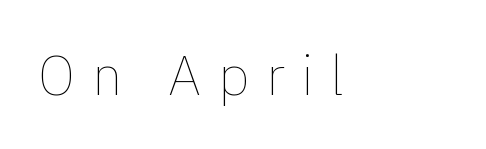
Think of a printed novel: that variable character pitch is what you see here. Letters rest on an invisible, unmarked baseline. Caption: multi-line text, flush left, ragged right. Is this a heavy cut? Hardly; it is regular or lighter. The axis of the letterforms is exactly vertical.
